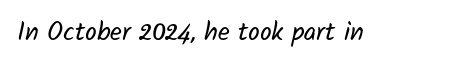
Vertical stems look standard width or narrower in stroke. Unmarked baselines from the first word to the last. There is no visible air inserted between adjacent glyphs.
